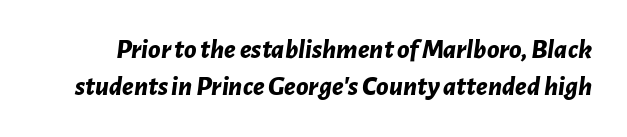
{"italic": "yes", "lean": "right", "slant_degrees": 7, "bold": "yes", "weight": "bold", "width": "normal", "stroke_contrast": "low", "x_height": "medium", "monospaced": "no", "underline": "no", "line_spacing": "normal", "line_spacing_ratio": 1.33, "letter_spacing": "normal", "letter_spacing_em": 0.0, "glyph_px": 28}
